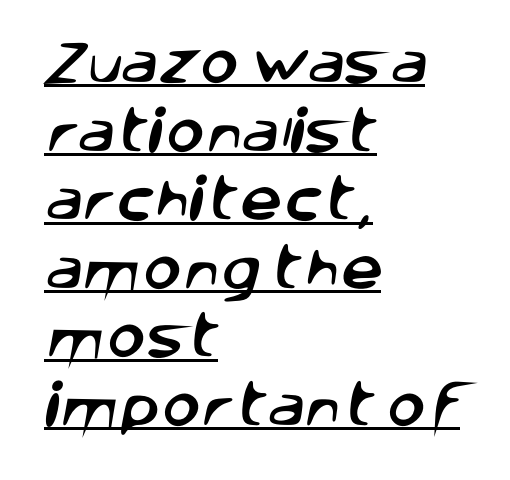
The image shows 47 px sans-serif type; set left-aligned, normal line spacing (1.46x), normal letter spacing, underlined; low stroke contrast and a large x-height.
